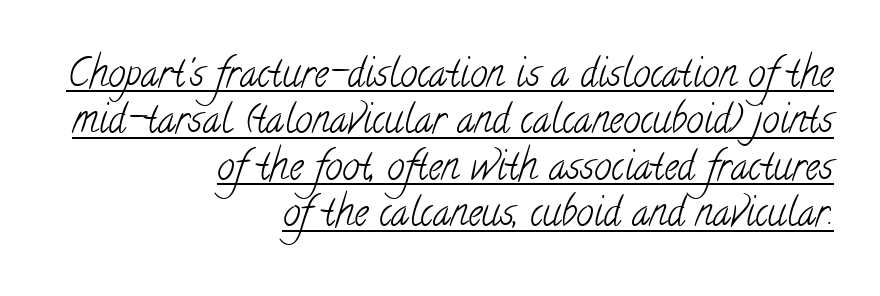
Emphasis is given by a line drawn under the lettering. In terms of letterspacing, this is plain default setting. The font sits on the lighter half of the weight spectrum, regular included. These lines are set flush right with a ragged left edge.
